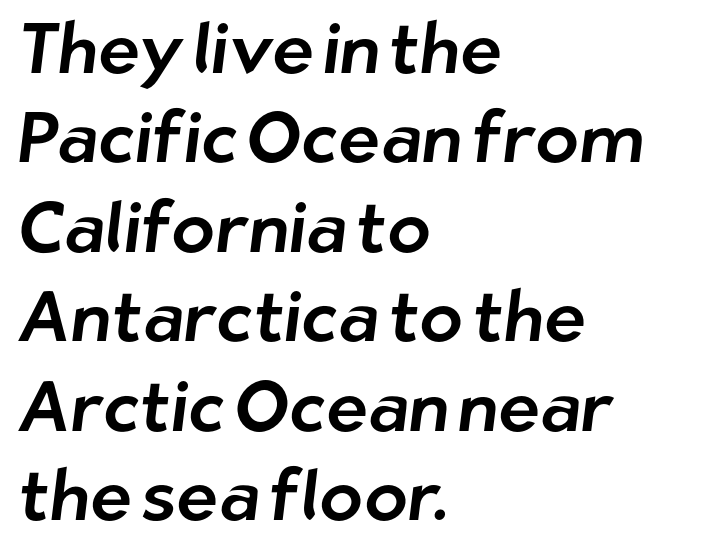
Here the glyphs are tracked normally, forming tight word shapes. Does the type have serifs? No, each stem ends abruptly. The space beneath each line is pristine and unruled. Typeset ragged right — the left edge is the straight one.
